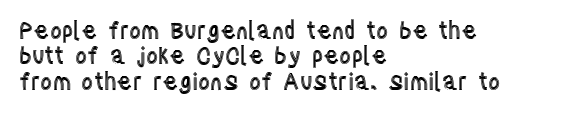
{"italic": "no", "underline": "no", "align": "left", "line_spacing": "tight", "line_spacing_ratio": 1.1, "letter_spacing": "normal", "letter_spacing_em": 0.0, "glyph_px": 23}
